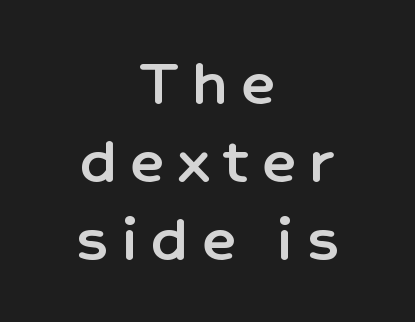
The image shows 71 px sans-serif type, upright; set centered, tight line spacing (1.1x), not underlined; low stroke contrast and a medium x-height.
